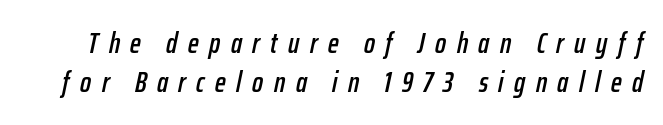
Q: Is the text italic (slanted)? A: Yes, it leans right by about 12 degrees.
Q: Is the text underlined? A: No.
Q: Is the spacing between letters normal or unusually wide? A: Unusually wide.
Q: Is the spacing between lines tight, normal or loose? A: Normal.
Q: Width (condensed, normal, or wide)? A: Condensed.
Q: Stroke contrast? A: Low.
Q: x-height? A: Medium.
Q: Monospaced? A: No.
